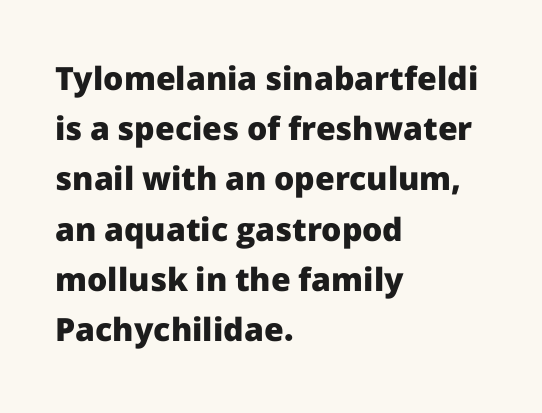
The image shows 32 px heavy sans-serif type, upright; set left-aligned, normal line spacing (1.57x), normal letter spacing, not underlined; low stroke contrast and a medium x-height.
